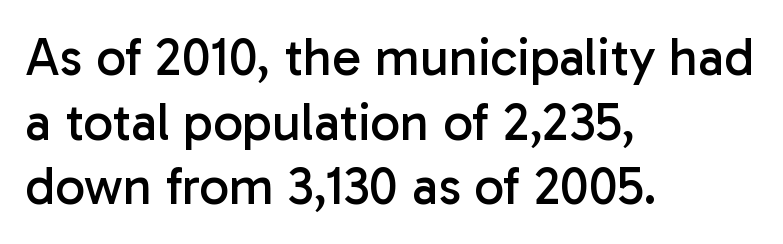
Q: Is the text bold? A: No.
Q: Is the text italic (slanted)? A: No, it is upright.
Q: Is the typeface a serif or a sans-serif typeface? A: Sans-serif.
Q: Is the text underlined? A: No.
Q: How is the paragraph aligned? A: Left-aligned.
Q: Is the spacing between letters normal or unusually wide? A: Normal.
Q: Width (condensed, normal, or wide)? A: Normal.
Q: Stroke contrast? A: Low.
Q: x-height? A: Medium.
Q: Monospaced? A: No.
